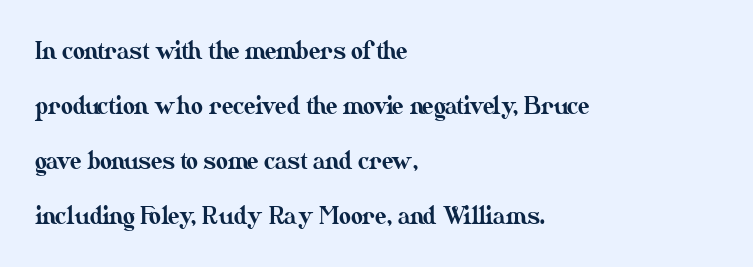
The image shows 23 px text type, upright; set left-aligned, loose line spacing (2.39x), normal letter spacing, not underlined.
